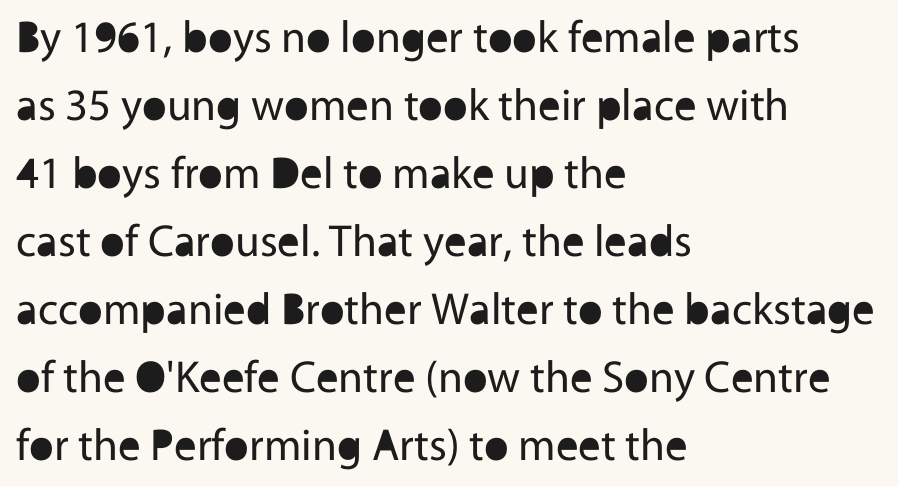
The image shows 45 px regular-weight sans-serif type, upright; set left-aligned, normal line spacing (1.51x), normal letter spacing, not underlined; a medium x-height.
